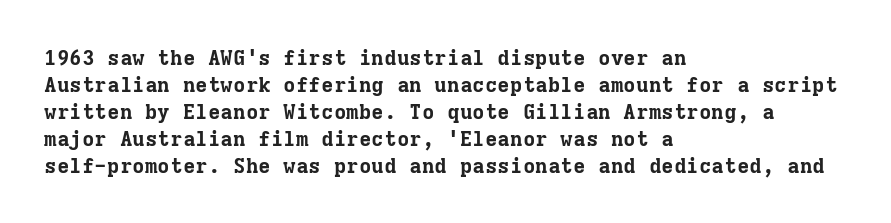
Q: Is the text bold? A: Yes.
Q: Is the text italic (slanted)? A: No, it is upright.
Q: Is the text underlined? A: No.
Q: How is the paragraph aligned? A: Left-aligned.
Q: Is the spacing between letters normal or unusually wide? A: Normal.
Q: Is the spacing between lines tight, normal or loose? A: Normal.
